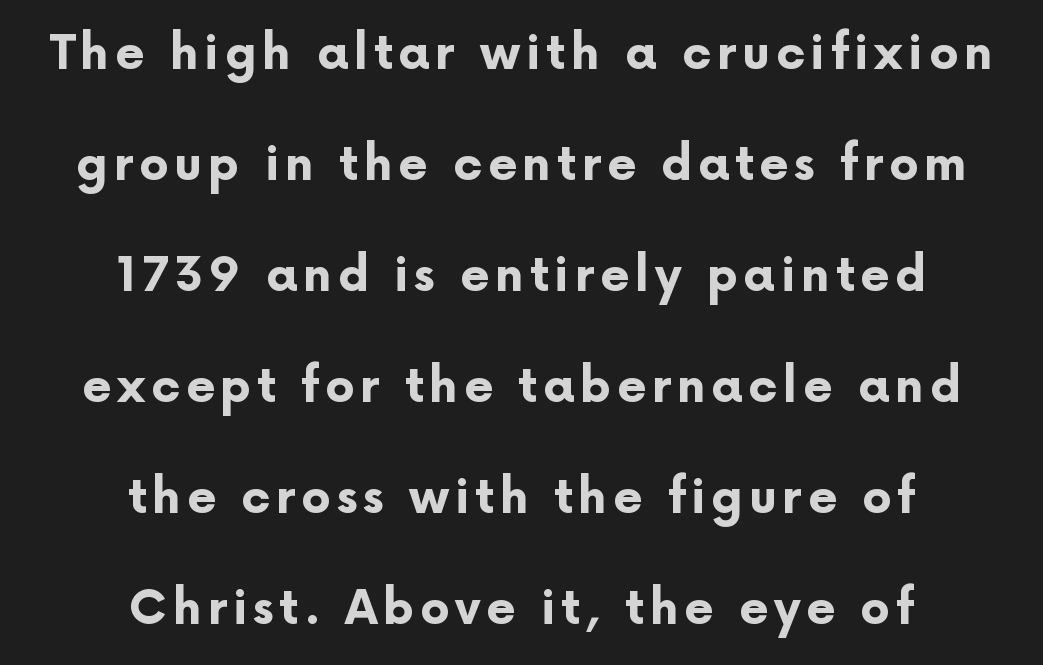
The image shows 47 px bold sans-serif type, upright; set centered, loose line spacing (2.36x), not underlined; low stroke contrast and a medium x-height.
